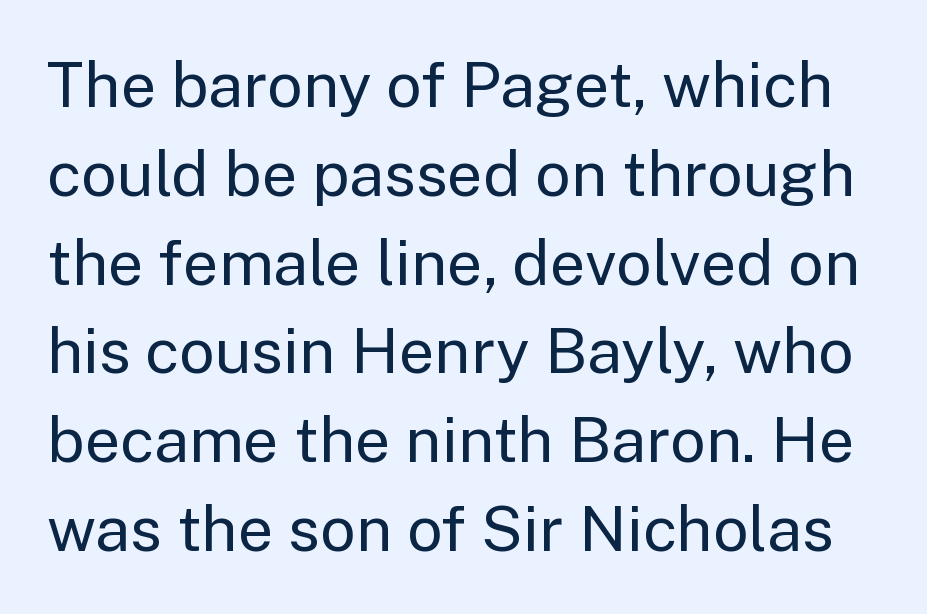
The image shows 63 px regular-weight sans-serif type, upright; set normal line spacing (1.41x), normal letter spacing, not underlined; low stroke contrast and a medium x-height.
